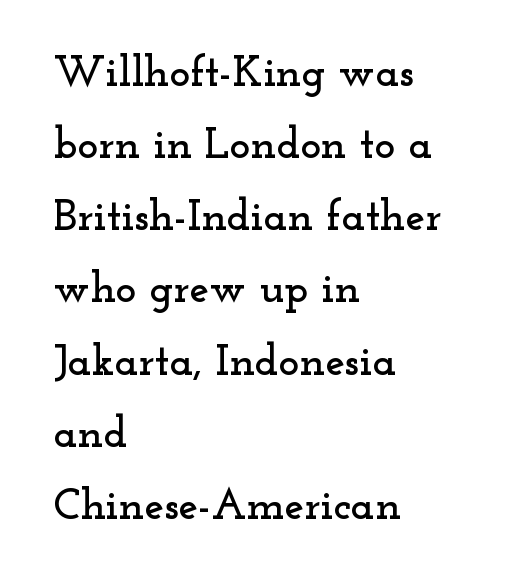
The rendering shows small feet on the letterforms — a serif design. The gaps between neighbouring characters are ordinary and unremarkable. Teacher's note: observe the even left margin — that is flush-left alignment. Each row of text sits above clean, open space. Italic: no, the glyphs are upright roman.
